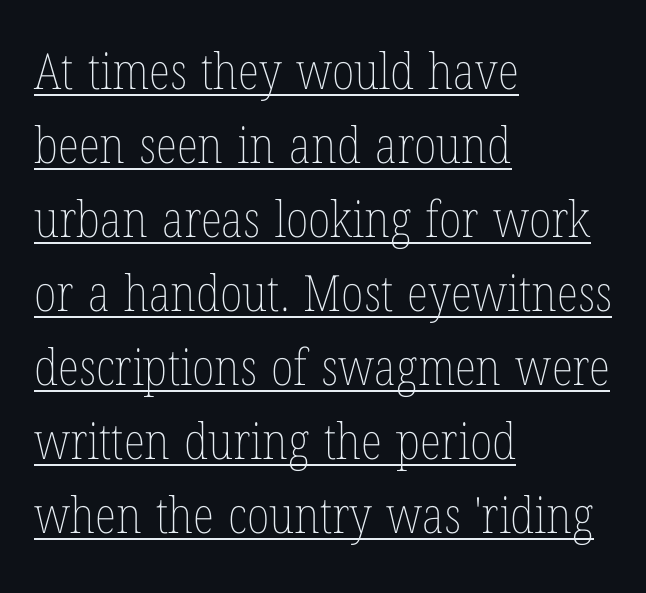
{"italic": "no", "bold": "no", "weight": "thin", "width": "condensed", "stroke_contrast": "low", "x_height": "medium", "monospaced": "no", "underline": "yes", "align": "left", "line_spacing": "normal", "line_spacing_ratio": 1.48, "letter_spacing": "normal", "letter_spacing_em": 0.0, "glyph_px": 50}
